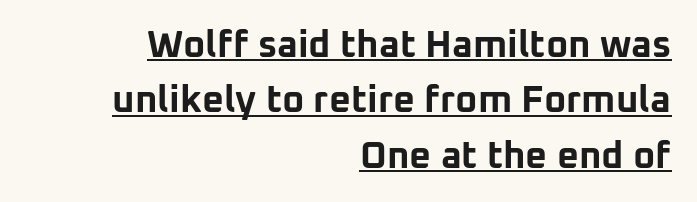
Q: Is the text bold? A: Yes.
Q: Is the text italic (slanted)? A: No, it is upright.
Q: Is the typeface a serif or a sans-serif typeface? A: Sans-serif.
Q: Is the text underlined? A: Yes.
Q: How is the paragraph aligned? A: Right-aligned.
Q: Is the spacing between letters normal or unusually wide? A: Normal.
Q: Is the spacing between lines tight, normal or loose? A: Normal.
Q: Width (condensed, normal, or wide)? A: Normal.
Q: Stroke contrast? A: Low.
Q: x-height? A: Medium.
Q: Monospaced? A: No.
